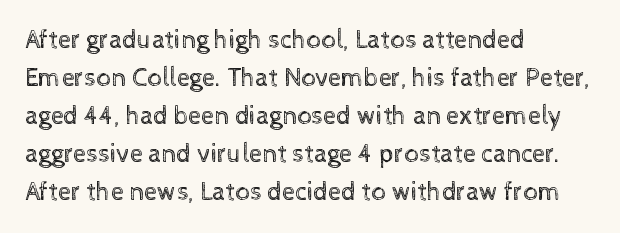
{"italic": "no", "bold": "no", "underline": "no", "align": "left", "line_spacing": "normal", "line_spacing_ratio": 1.46, "letter_spacing": "normal", "letter_spacing_em": 0.0, "glyph_px": 26}
